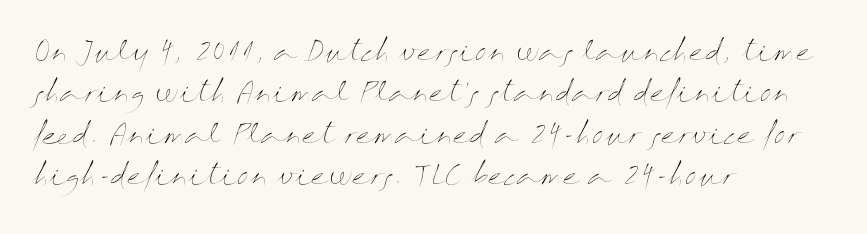
Q: Is the text bold? A: No.
Q: Is the text italic (slanted)? A: Yes.
Q: Is the text underlined? A: No.
Q: How is the paragraph aligned? A: Left-aligned.
Q: Is the spacing between letters normal or unusually wide? A: Normal.
Q: Is the spacing between lines tight, normal or loose? A: Normal.
